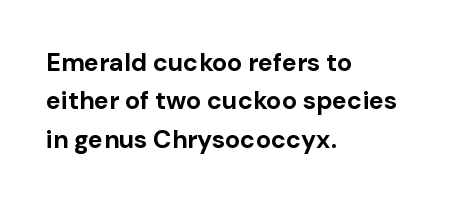
The image shows 25 px bold type, upright; set left-aligned, normal line spacing (1.54x), normal letter spacing, not underlined.
